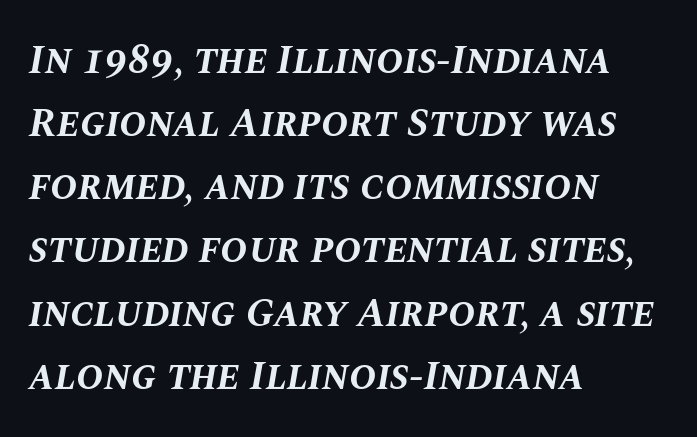
A clean baseline with only descenders dipping below it. These lines were composed using italics. Do the characters align in a grid? No, the font is proportional. The line texture is even and compact thanks to regular tracking. The paragraph has a hard left edge and a soft right edge.
